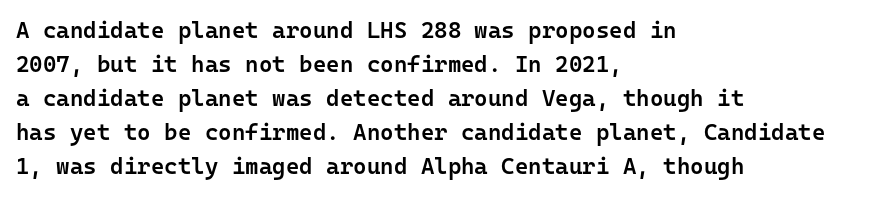
Q: Is the text bold? A: Semi-bold.
Q: Is the text italic (slanted)? A: No, it is upright.
Q: Is the text underlined? A: No.
Q: How is the paragraph aligned? A: Left-aligned.
Q: Is the spacing between letters normal or unusually wide? A: Normal.
Q: Is the spacing between lines tight, normal or loose? A: Normal.
